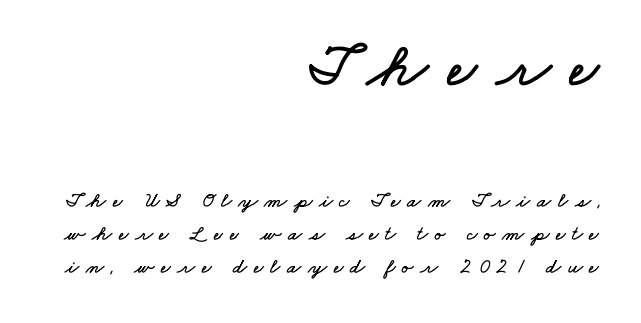
{"width": "wide", "stroke_contrast": "low", "x_height": "small", "monospaced": "no", "underline": "no", "align": "right", "line_spacing": "normal", "line_spacing_ratio": 1.58, "letter_spacing": "wide", "letter_spacing_em": 0.31, "larger_block": "first", "size_ratio": 3.0, "glyph_px": 63}
